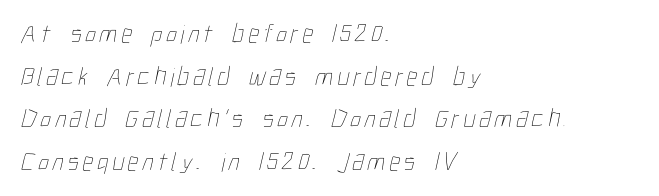
{"bold": "no", "underline": "no", "align": "left", "line_spacing": "normal", "line_spacing_ratio": 1.58, "glyph_px": 27}
